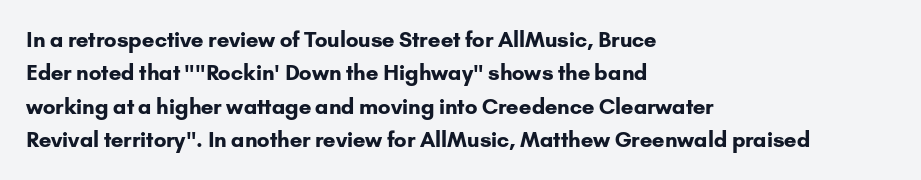
The image shows 21 px bold type, upright; set left-aligned, normal line spacing (1.59x), normal letter spacing, not underlined.
